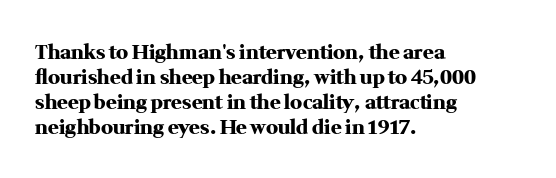
{"italic": "no", "bold": "yes", "underline": "no", "align": "left", "line_spacing": "normal", "line_spacing_ratio": 1.25, "letter_spacing": "normal", "letter_spacing_em": 0.0, "glyph_px": 20}
